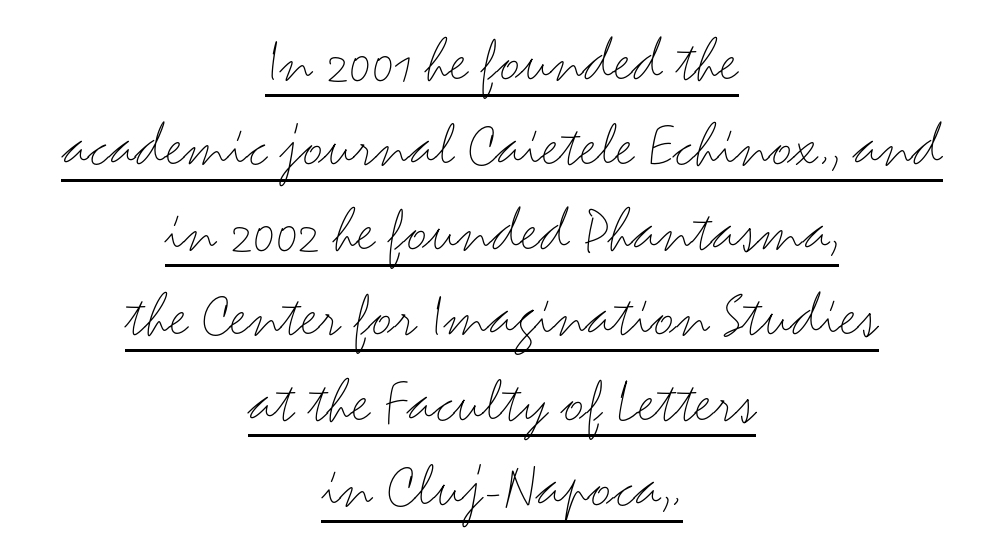
Q: Is the text bold? A: No.
Q: Is the text italic (slanted)? A: Yes.
Q: Is the typeface a serif or a sans-serif typeface? A: Sans-serif.
Q: Is the text underlined? A: Yes.
Q: How is the paragraph aligned? A: Centered.
Q: Is the spacing between letters normal or unusually wide? A: Normal.
Q: Is the spacing between lines tight, normal or loose? A: Normal.
Q: Width (condensed, normal, or wide)? A: Wide.
Q: Stroke contrast? A: Medium.
Q: x-height? A: Small.
Q: Monospaced? A: No.
